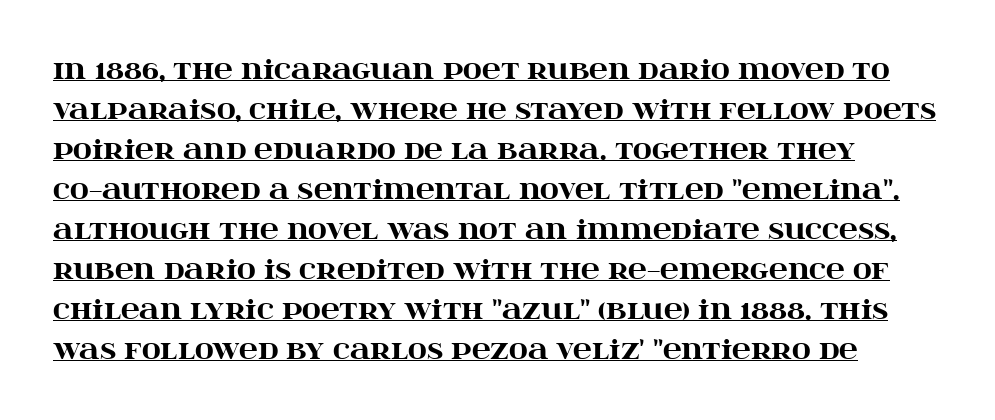
The image shows 26 px bold type, upright; set normal line spacing (1.54x), normal letter spacing, underlined.
